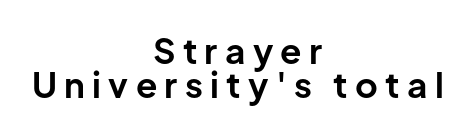
{"serif": "no", "italic": "no", "bold": "yes", "weight": "bold", "width": "normal", "stroke_contrast": "low", "x_height": "medium", "monospaced": "no", "underline": "no", "align": "center", "line_spacing": "tight", "line_spacing_ratio": 0.96, "letter_spacing": "wide", "letter_spacing_em": 0.21, "glyph_px": 35}
